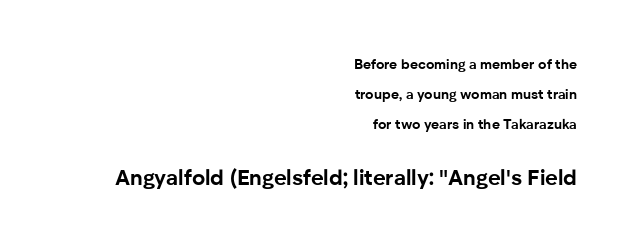
Characters follow at the spacing the type designer built in. The font's upright variant was chosen for this text. The space directly below the letters is spotless. The emphasis by scale lands on block number two, below. Horizontally, the lines are justified to the trailing edge only. Students, observe: this is what heavily led, spacious text looks like.
